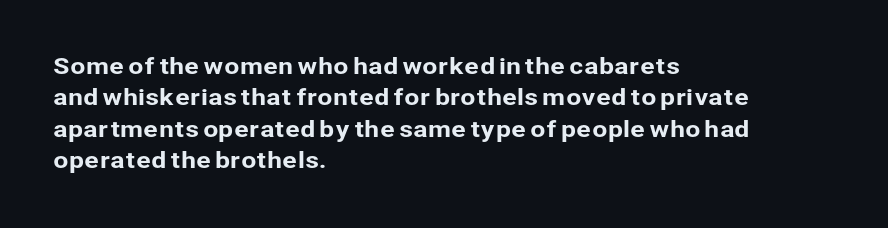
Quick note: underline off. Interline gaps are of average width in this sample. Notice how the stems are strictly vertical — no italics here. How are the letters spaced? Ordinarily, with no added tracking. The lines are quadded left.
